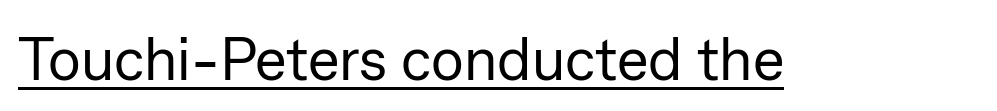
The image shows 60 px regular-weight sans-serif type, upright; set normal letter spacing, underlined; low stroke contrast and a medium x-height.
